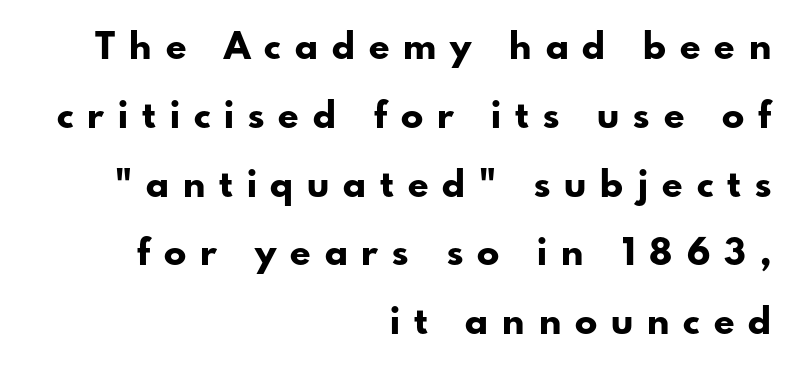
The image shows 37 px bold sans-serif type, upright; set right-aligned, line spacing 1.86x, unusually wide letter spacing (+0.38 em), not underlined; low stroke contrast and a small x-height.
